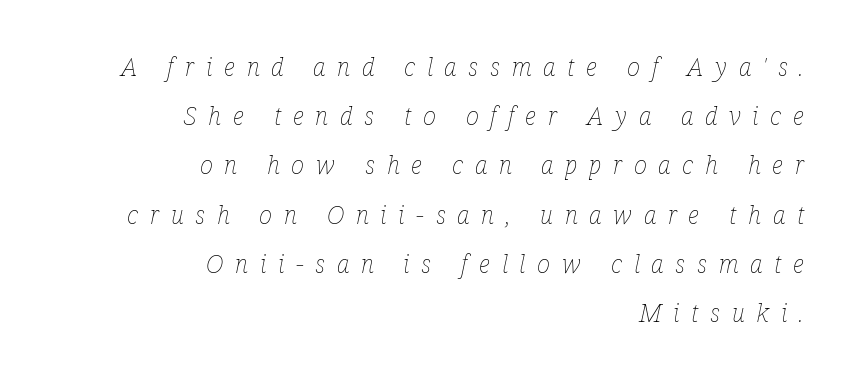
{"italic": "yes", "lean": "right", "slant_degrees": 12, "bold": "no", "underline": "no", "align": "right", "line_spacing": "loose", "line_spacing_ratio": 1.97, "letter_spacing": "wide", "letter_spacing_em": 0.47, "glyph_px": 25}
